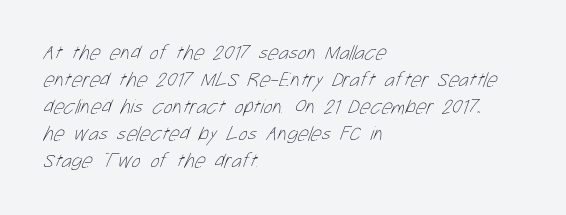
The image shows 21 px text type; set left-aligned, normal line spacing (1.29x), normal letter spacing, not underlined.
